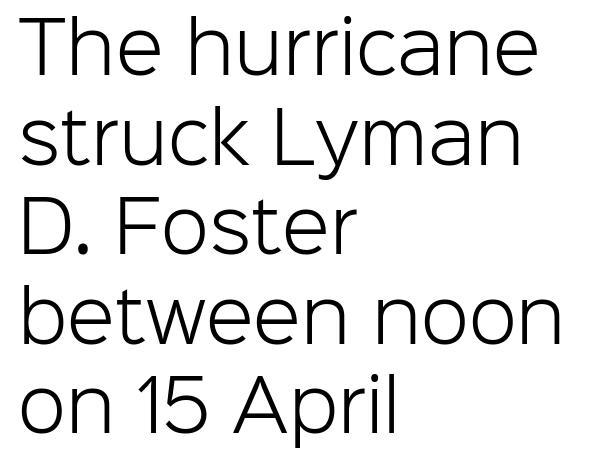
Q: Is the text bold? A: No.
Q: Is the text italic (slanted)? A: No, it is upright.
Q: Is the typeface a serif or a sans-serif typeface? A: Sans-serif.
Q: Is the text underlined? A: No.
Q: How is the paragraph aligned? A: Left-aligned.
Q: Is the spacing between letters normal or unusually wide? A: Normal.
Q: Is the spacing between lines tight, normal or loose? A: Normal.
Q: Width (condensed, normal, or wide)? A: Normal.
Q: Stroke contrast? A: Low.
Q: x-height? A: Medium.
Q: Monospaced? A: No.
